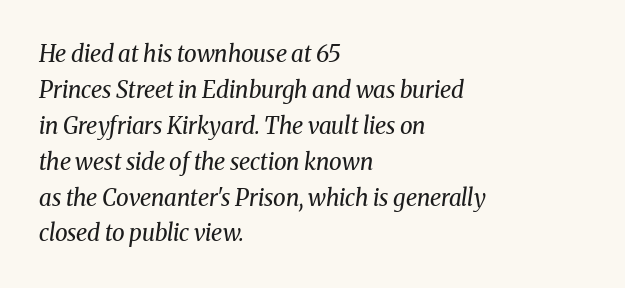
{"italic": "yes", "lean": "right", "slant_degrees": 8, "bold": "no", "underline": "no", "align": "left", "line_spacing": "normal", "line_spacing_ratio": 1.56, "letter_spacing": "normal", "letter_spacing_em": 0.0, "glyph_px": 23}
